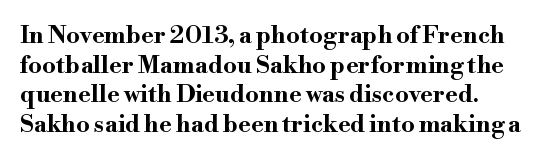
{"italic": "no", "bold": "yes", "underline": "no", "line_spacing_ratio": 1.23, "letter_spacing": "normal", "letter_spacing_em": 0.0, "glyph_px": 24}
